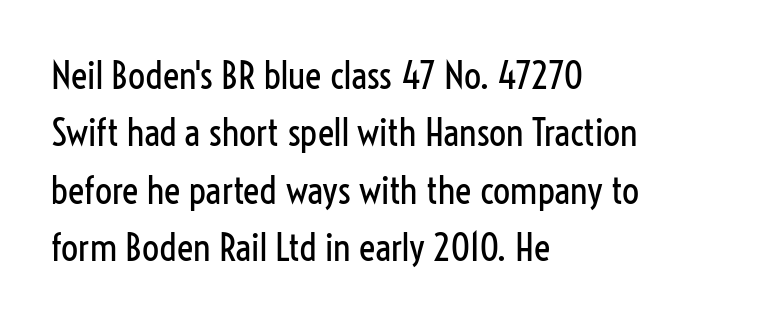
{"serif": "no", "italic": "no", "bold": "no", "weight": "regular", "width": "condensed", "stroke_contrast": "low", "x_height": "medium", "monospaced": "no", "underline": "no", "align": "left", "line_spacing": "normal", "line_spacing_ratio": 1.51, "letter_spacing": "normal", "letter_spacing_em": 0.0, "glyph_px": 38}
